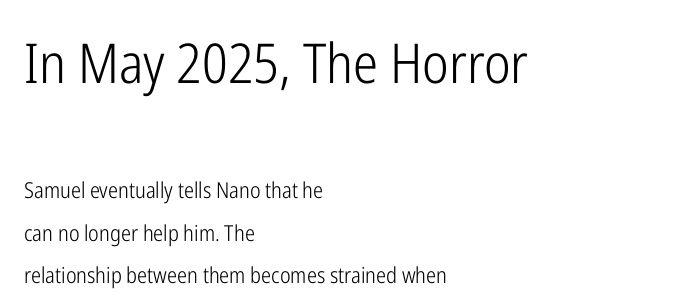
Q: Is the text bold? A: No.
Q: Is the text italic (slanted)? A: No, it is upright.
Q: Is the typeface a serif or a sans-serif typeface? A: Sans-serif.
Q: Is the text underlined? A: No.
Q: How is the paragraph aligned? A: Left-aligned.
Q: Is the spacing between letters normal or unusually wide? A: Normal.
Q: Is the spacing between lines tight, normal or loose? A: Loose.
Q: Which block of text is set in a larger size, the first (top) or the second (bottom)? A: The first (top) one.
Q: Width (condensed, normal, or wide)? A: Condensed.
Q: Stroke contrast? A: Low.
Q: x-height? A: Medium.
Q: Monospaced? A: No.
